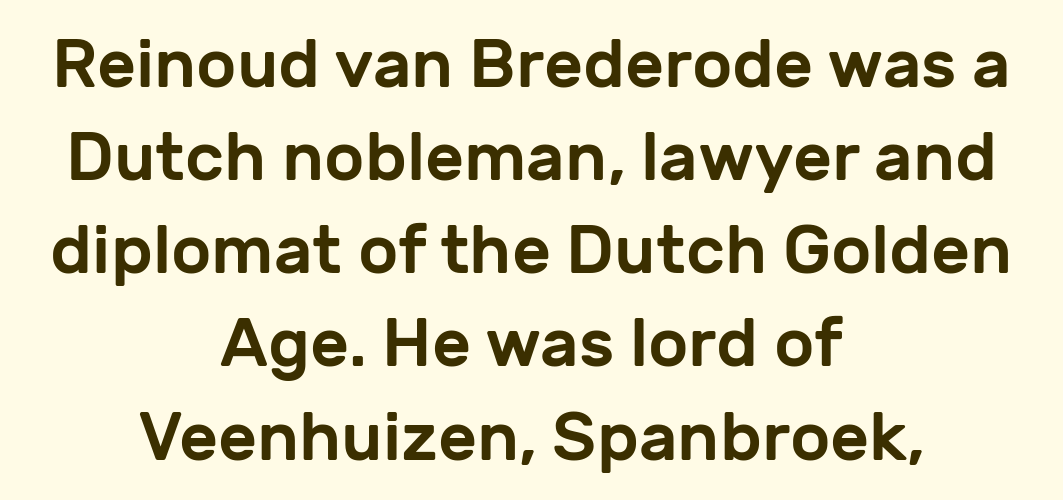
The image shows 68 px sans-serif type, upright; set centered, normal line spacing (1.37x), normal letter spacing, not underlined; low stroke contrast and a medium x-height.
